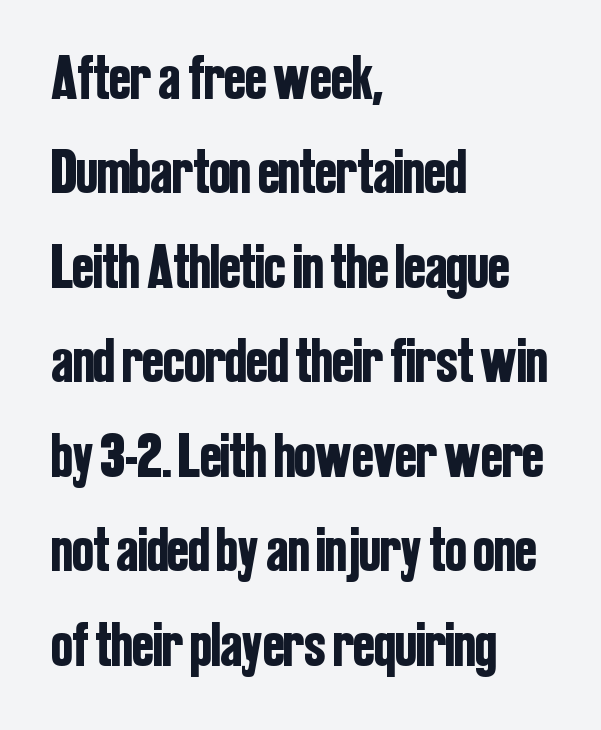
The image shows 63 px condensed sans-serif type, upright; set left-aligned, normal line spacing (1.5x), normal letter spacing, not underlined; low stroke contrast and a medium x-height.
